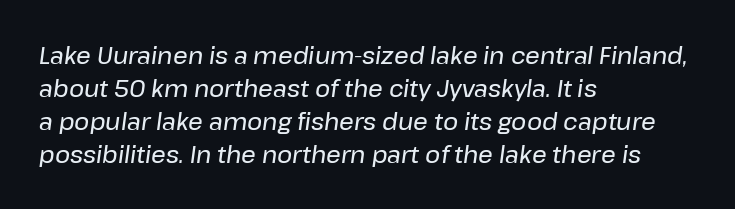
{"italic": "yes", "lean": "right", "slant_degrees": 8, "underline": "no", "align": "left", "line_spacing": "normal", "line_spacing_ratio": 1.43, "letter_spacing": "normal", "letter_spacing_em": 0.0, "glyph_px": 23}
